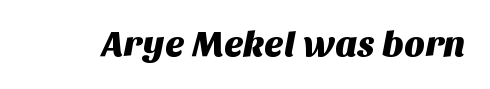
{"serif": "no", "width": "normal", "stroke_contrast": "medium", "x_height": "large", "monospaced": "no", "underline": "no", "letter_spacing": "normal", "letter_spacing_em": 0.0, "glyph_px": 36}
